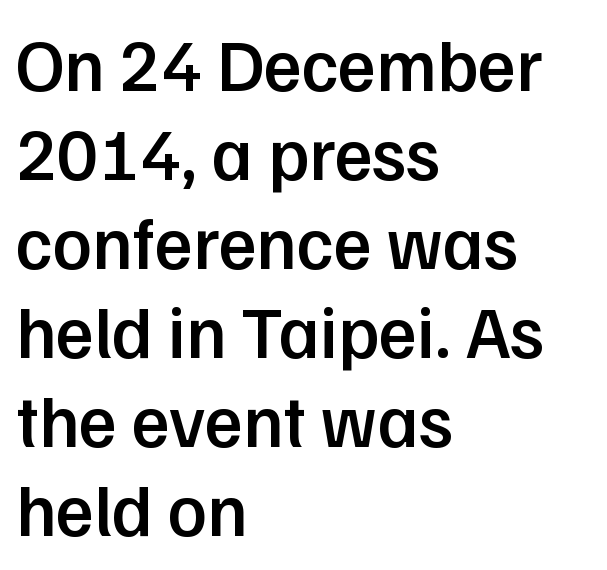
{"serif": "no", "italic": "no", "bold": "semi", "weight": "semibold", "width": "normal", "stroke_contrast": "low", "x_height": "medium", "monospaced": "no", "underline": "no", "align": "left", "line_spacing_ratio": 1.22, "letter_spacing": "normal", "letter_spacing_em": 0.0, "glyph_px": 73}
